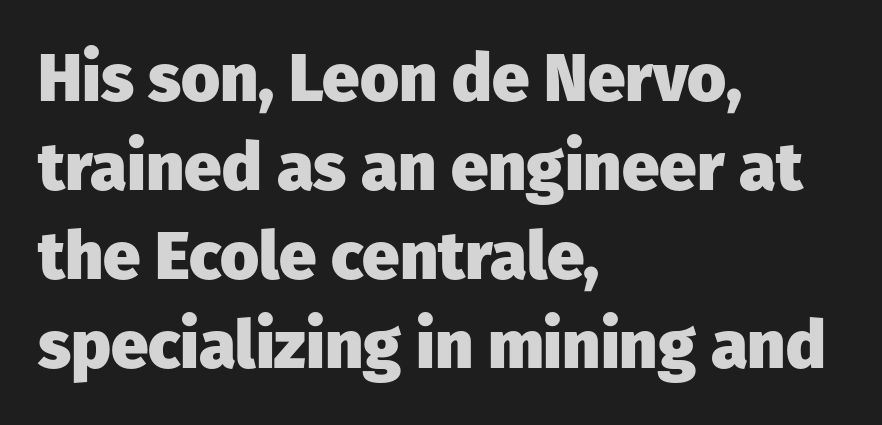
On the weight axis this lands at bold, roughly 700. The passage shown stacks its lines at a standard gap. A bare baseline throughout the passage. Vertical strokes here are truly vertical. Looks like regular typesetting: each glyph gets only the width it needs. The rendering keeps characters at their native spacing.
